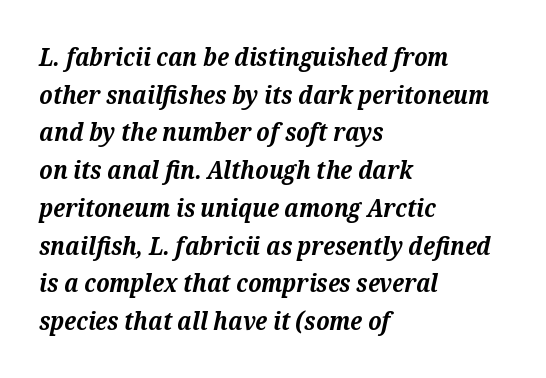
The setting favours the left margin, as ordinary paragraphs usually do. The face used here has the dense, thick strokes of a bold. Default kerning and tracking; the words read as compact shapes. The space between consecutive lines is moderate. Descender tails drop into unmarked territory.
